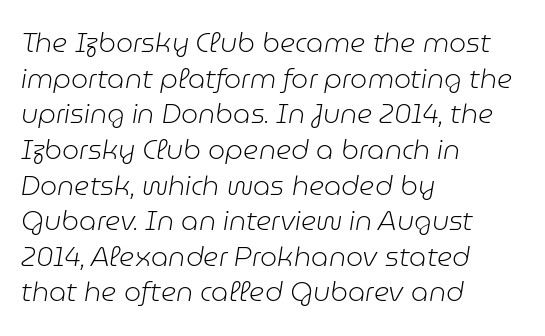
Think standard paragraph weight, or any step lighter than that. Decoration check: the copy has no underline. One glance says typical: line gaps are just what's usual. A typesetter would call this zero additional tracking. Quick note: italic. Which margin do the lines hug? The left one — the right edge is uneven.
